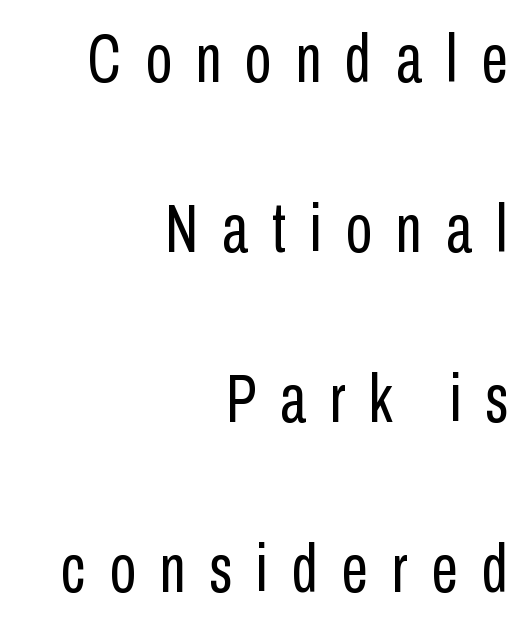
The image shows 68 px regular-weight, condensed sans-serif type, upright; set right-aligned, loose line spacing (2.5x), unusually wide letter spacing (+0.35 em), not underlined; low stroke contrast and a medium x-height.
